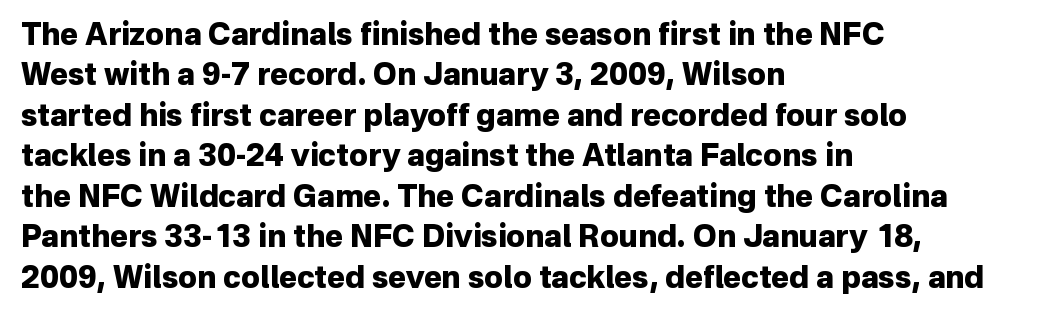
The image shows 30 px heavy sans-serif type, upright; set left-aligned, normal line spacing (1.35x), normal letter spacing, not underlined; low stroke contrast and a medium x-height.
